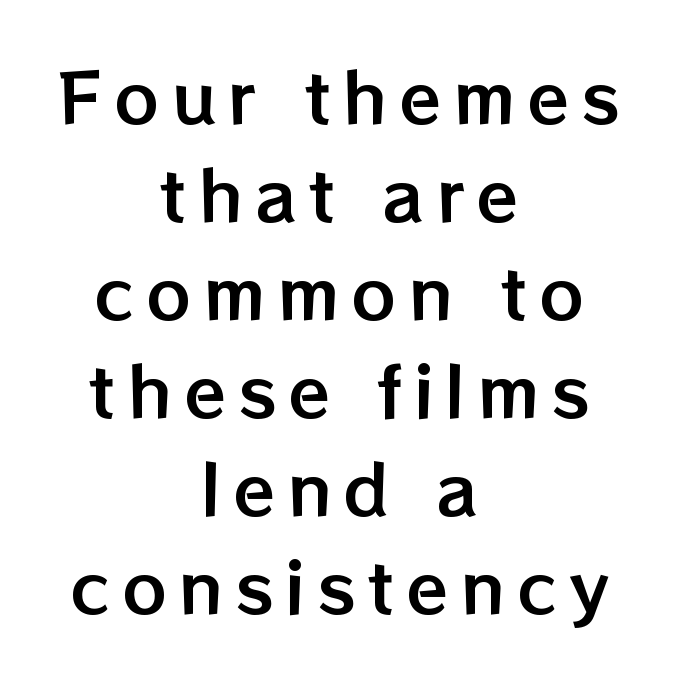
{"italic": "no", "width": "normal", "stroke_contrast": "low", "x_height": "medium", "monospaced": "no", "underline": "no", "align": "center", "line_spacing": "normal", "line_spacing_ratio": 1.42, "glyph_px": 69}
